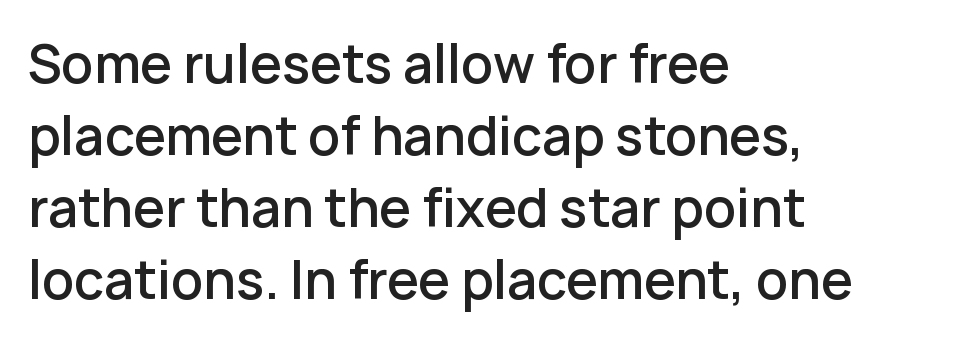
Q: Is the text bold? A: Semi-bold.
Q: Is the text italic (slanted)? A: No, it is upright.
Q: Is the typeface a serif or a sans-serif typeface? A: Sans-serif.
Q: Is the text underlined? A: No.
Q: How is the paragraph aligned? A: Left-aligned.
Q: Is the spacing between letters normal or unusually wide? A: Normal.
Q: Is the spacing between lines tight, normal or loose? A: Normal.
Q: Width (condensed, normal, or wide)? A: Normal.
Q: Stroke contrast? A: Low.
Q: x-height? A: Medium.
Q: Monospaced? A: No.
